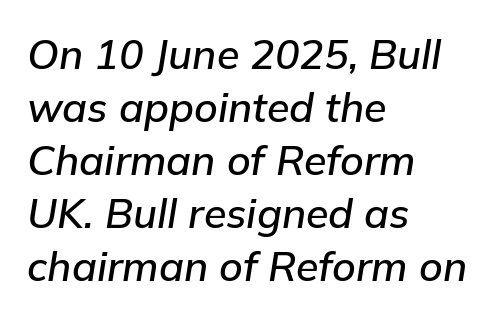
The image shows 41 px text type, italic (leaning right); set left-aligned, normal line spacing (1.29x), normal letter spacing, not underlined; low stroke contrast and a medium x-height.
